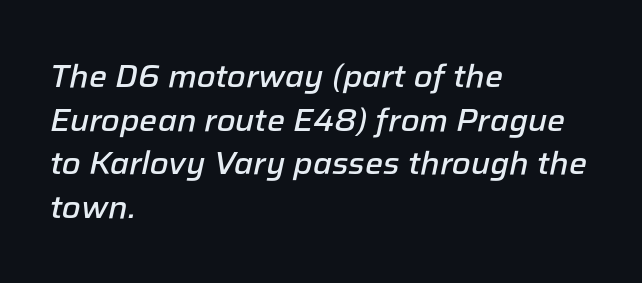
Q: Is the text bold? A: Semi-bold.
Q: Is the text italic (slanted)? A: Yes, it leans right by about 12 degrees.
Q: Is the text underlined? A: No.
Q: How is the paragraph aligned? A: Left-aligned.
Q: Is the spacing between letters normal or unusually wide? A: Normal.
Q: Is the spacing between lines tight, normal or loose? A: Normal.
Q: Width (condensed, normal, or wide)? A: Normal.
Q: Stroke contrast? A: Low.
Q: x-height? A: Medium.
Q: Monospaced? A: No.
